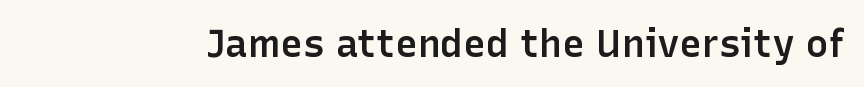
Style check: upright. These lines keep a tight, regular rhythm from letter to letter. As a designer I'd log this as weight 600, semibold. The gap between lines stays unmarked. The type family on display is of the sans-serif kind.
